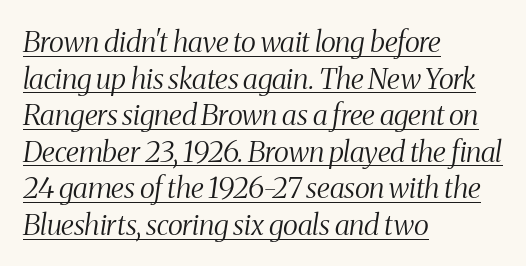
The image shows 29 px light, condensed serif type, italic (leaning right); set left-aligned, normal line spacing (1.26x), normal letter spacing, underlined; medium stroke contrast and a medium x-height.
